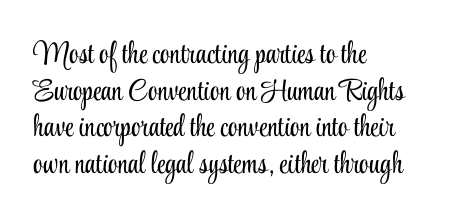
The image shows 30 px light, condensed serif type; set left-aligned, line spacing 1.22x, normal letter spacing, not underlined; low stroke contrast and a small x-height.
